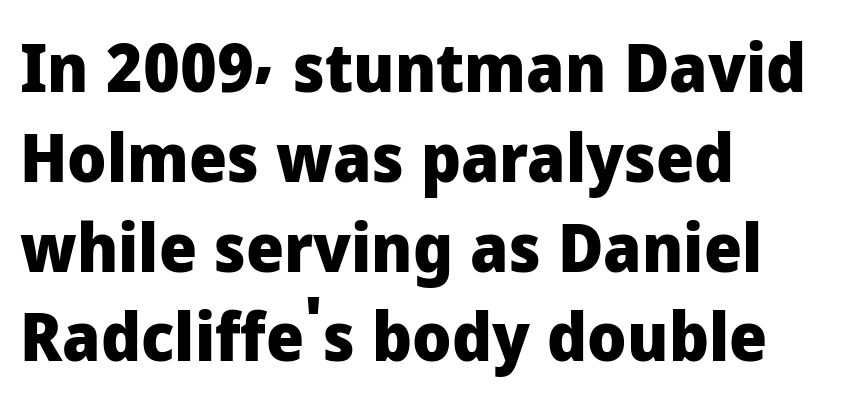
The glyphs have the mass of a bold cut. Stroke terminals: plain, sans-serif. Spacing verdict: proportional, widths tailored to each character. A typesetter would call this zero additional tracking. Does the leading feel generous? No, just average. A typesetter would mark this as roman, not italic.
